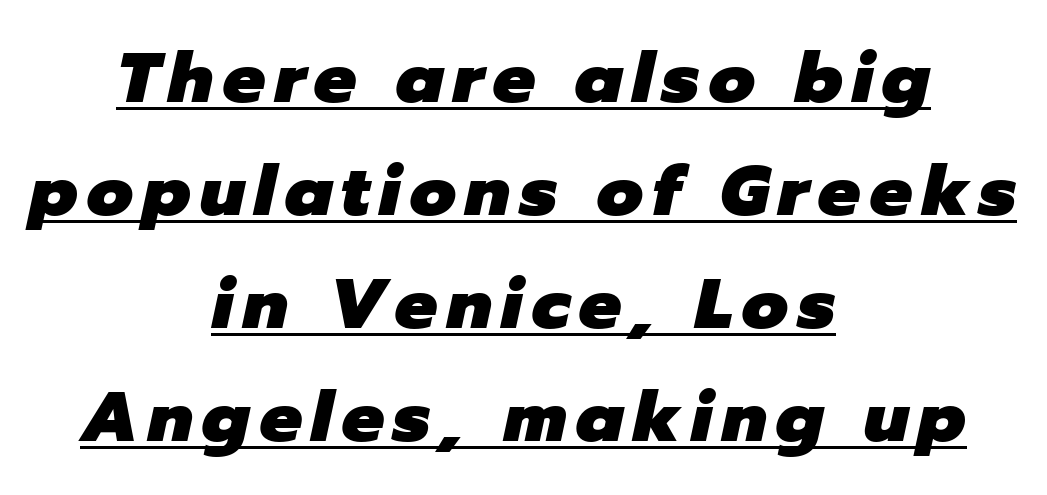
Q: Is the text bold? A: Yes.
Q: Is the text italic (slanted)? A: Yes, it leans right by about 12 degrees.
Q: Is the text underlined? A: Yes.
Q: How is the paragraph aligned? A: Centered.
Q: Is the spacing between lines tight, normal or loose? A: Normal.
Q: Width (condensed, normal, or wide)? A: Normal.
Q: Stroke contrast? A: Low.
Q: x-height? A: Medium.
Q: Monospaced? A: No.
